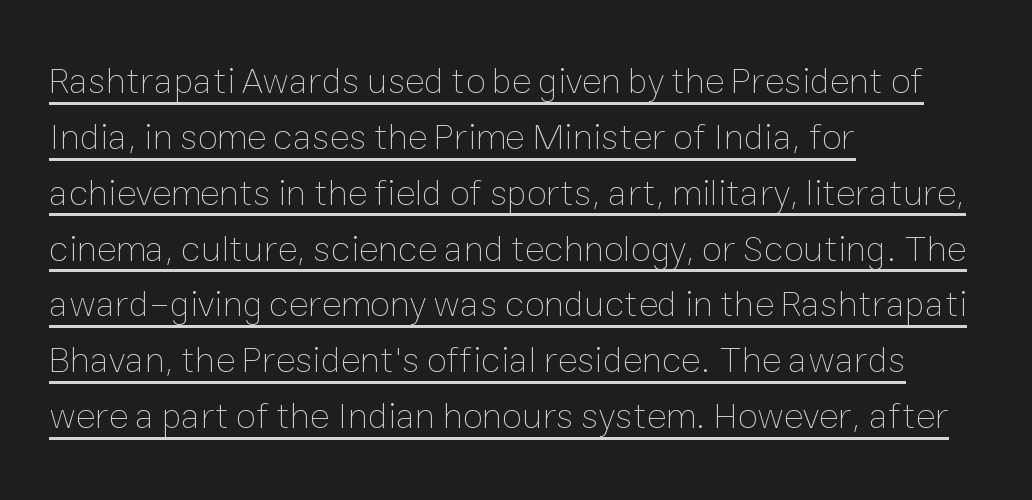
One-word summary of the alignment: left. Is this a heavy cut? Hardly; it is regular or lighter. The face used here is proportionally spaced, like ordinary book or web type. A baseline rule has been typeset under these characters. Tracking here is standard; glyphs follow each other at the usual distance.
